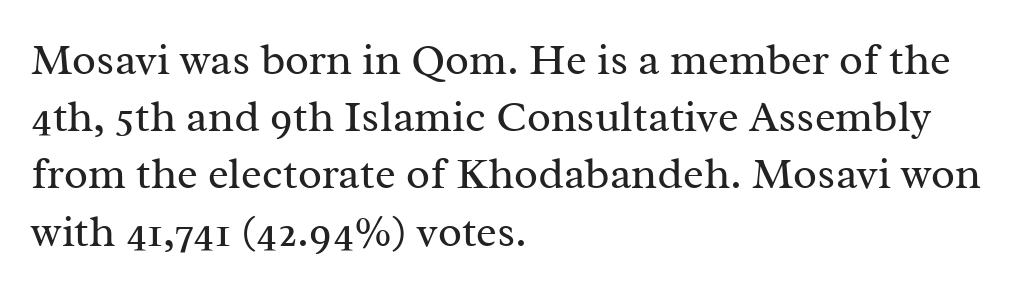
The image shows 44 px regular-weight serif type, upright; set left-aligned, normal line spacing (1.3x), normal letter spacing, not underlined; medium stroke contrast and a medium x-height.
